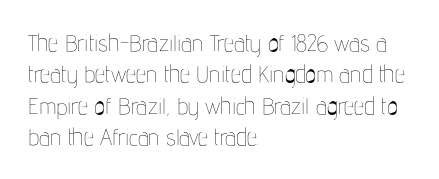
The image shows 23 px text type, upright; set left-aligned, normal line spacing (1.36x), normal letter spacing, not underlined.
